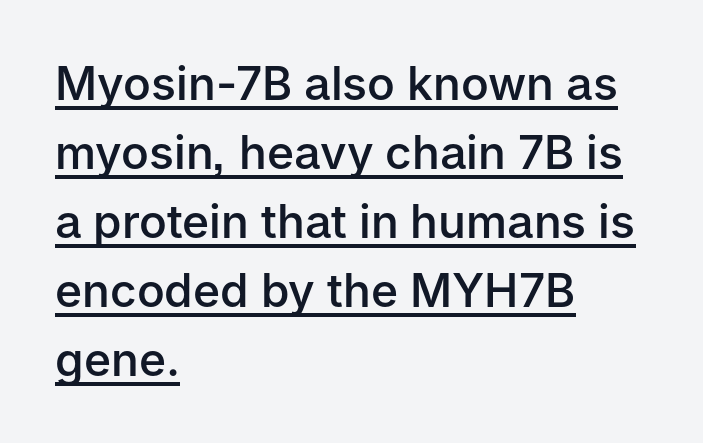
{"serif": "no", "italic": "no", "bold": "semi", "weight": "semibold", "width": "normal", "stroke_contrast": "low", "x_height": "medium", "monospaced": "no", "underline": "yes", "align": "left", "line_spacing": "normal", "line_spacing_ratio": 1.5, "letter_spacing": "normal", "letter_spacing_em": 0.0, "glyph_px": 46}
